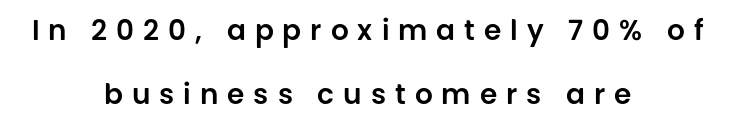
The image shows 28 px sans-serif type, upright; set centered, loose line spacing (2.29x), unusually wide letter spacing (+0.32 em), not underlined; low stroke contrast and a large x-height.
